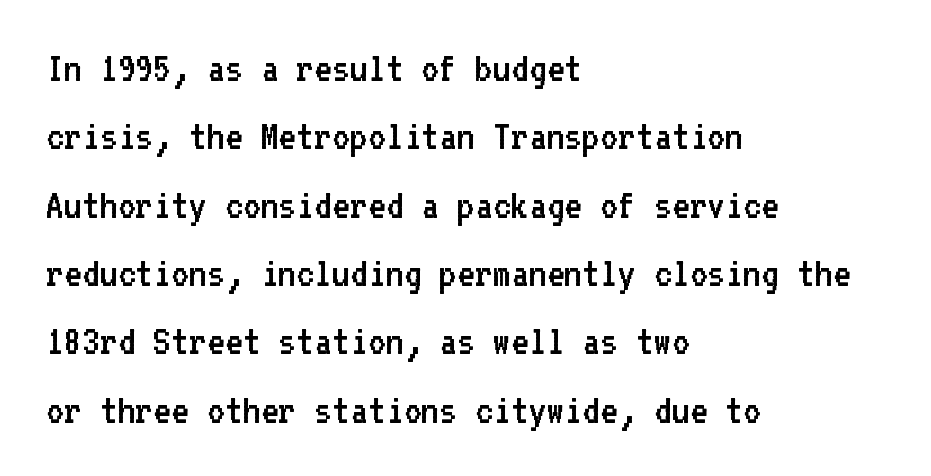
The space beneath each line is pristine and unruled. A student would call this left alignment; a typographer would say flush left, rag right. The passage shown has conventional tracking throughout. The typography opts for an upright posture over an oblique one.
